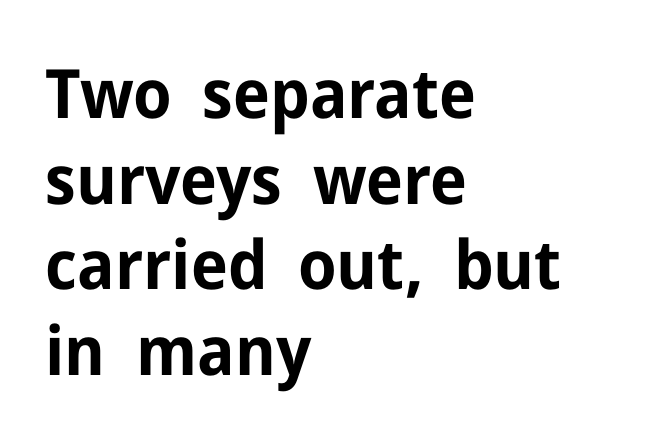
Q: Is the text bold? A: Yes.
Q: Is the text italic (slanted)? A: No, it is upright.
Q: Is the typeface a serif or a sans-serif typeface? A: Sans-serif.
Q: Is the text underlined? A: No.
Q: How is the paragraph aligned? A: Left-aligned.
Q: Is the spacing between letters normal or unusually wide? A: Normal.
Q: Is the spacing between lines tight, normal or loose? A: Normal.
Q: Width (condensed, normal, or wide)? A: Normal.
Q: Stroke contrast? A: Low.
Q: x-height? A: Medium.
Q: Monospaced? A: No.
